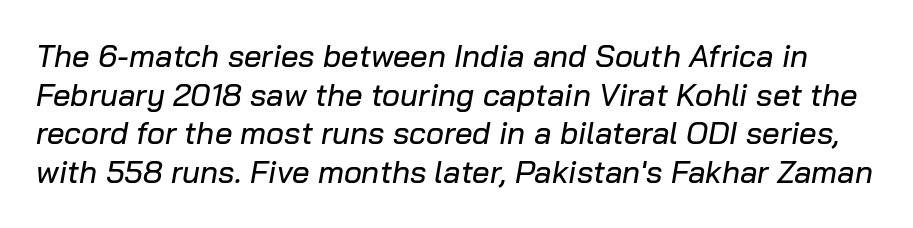
{"italic": "yes", "lean": "right", "slant_degrees": 10, "width": "normal", "stroke_contrast": "low", "x_height": "medium", "monospaced": "no", "underline": "no", "line_spacing": "normal", "line_spacing_ratio": 1.25, "letter_spacing": "normal", "letter_spacing_em": 0.0, "glyph_px": 31}
